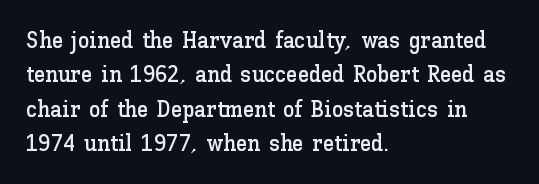
{"italic": "no", "underline": "no", "align": "left", "line_spacing": "normal", "line_spacing_ratio": 1.5, "letter_spacing": "normal", "letter_spacing_em": 0.0, "glyph_px": 23}
